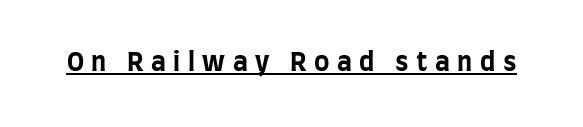
Q: Is the text bold? A: Yes.
Q: Is the text italic (slanted)? A: No, it is upright.
Q: Is the text underlined? A: Yes.
Q: Is the spacing between letters normal or unusually wide? A: Unusually wide.
